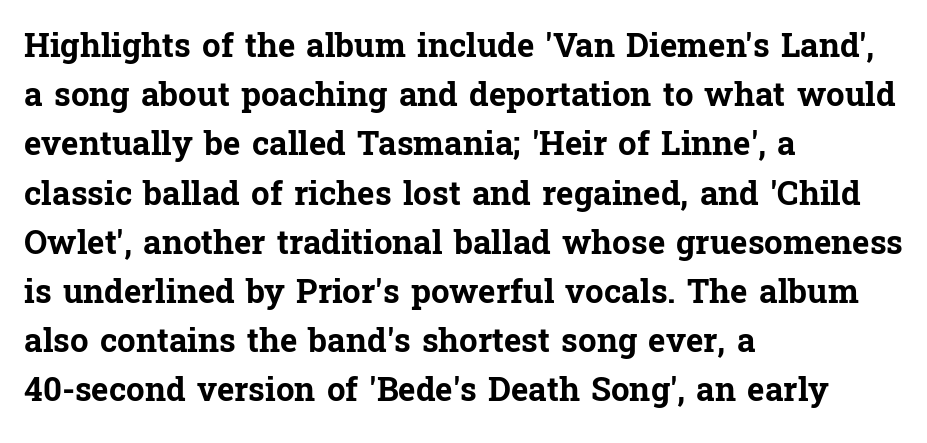
{"serif": "yes", "italic": "no", "bold": "yes", "weight": "bold", "width": "normal", "stroke_contrast": "low", "x_height": "medium", "monospaced": "no", "underline": "no", "align": "left", "line_spacing": "normal", "line_spacing_ratio": 1.49, "letter_spacing": "normal", "letter_spacing_em": 0.0, "glyph_px": 33}
